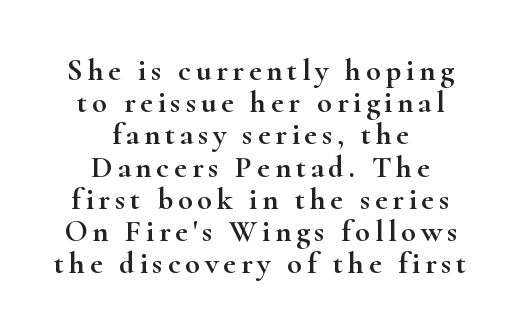
The image shows 31 px wide serif type, upright; set centered, tight line spacing (1.04x), not underlined; high stroke contrast and a small x-height.
